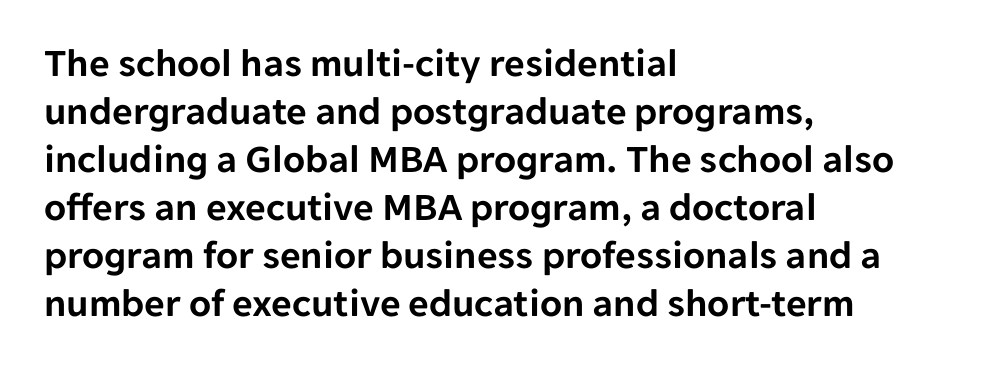
Short note: letters normally spaced. The ragged edge is on the right, which tells us the setting is flush left. Note: no serifs on the glyphs. Bare-footed words on every line.
